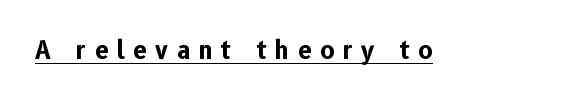
{"italic": "no", "bold": "yes", "underline": "yes", "letter_spacing": "wide", "letter_spacing_em": 0.36, "glyph_px": 24}
